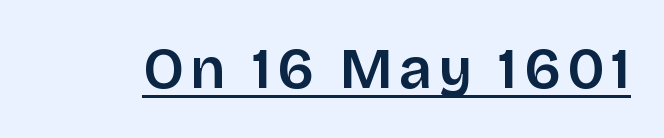
Q: Is the text bold? A: Semi-bold.
Q: Is the text italic (slanted)? A: No, it is upright.
Q: Is the typeface a serif or a sans-serif typeface? A: Sans-serif.
Q: Is the text underlined? A: Yes.
Q: Width (condensed, normal, or wide)? A: Normal.
Q: Stroke contrast? A: Low.
Q: x-height? A: Large.
Q: Monospaced? A: No.
